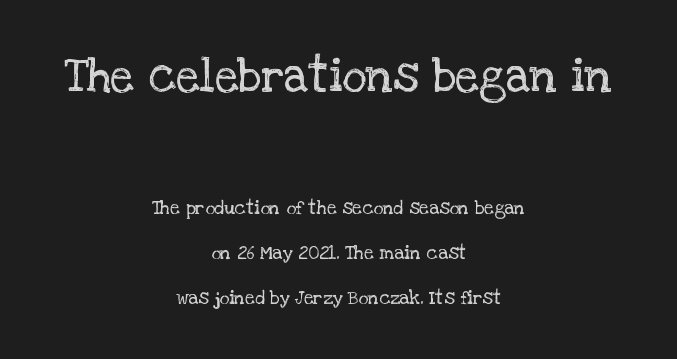
{"serif": "yes", "italic": "no", "bold": "no", "weight": "regular", "width": "normal", "stroke_contrast": "low", "x_height": "large", "monospaced": "no", "underline": "no", "align": "center", "line_spacing": "loose", "line_spacing_ratio": 2.37, "letter_spacing": "normal", "letter_spacing_em": 0.0, "larger_block": "first", "size_ratio": 2.47, "glyph_px": 47}
